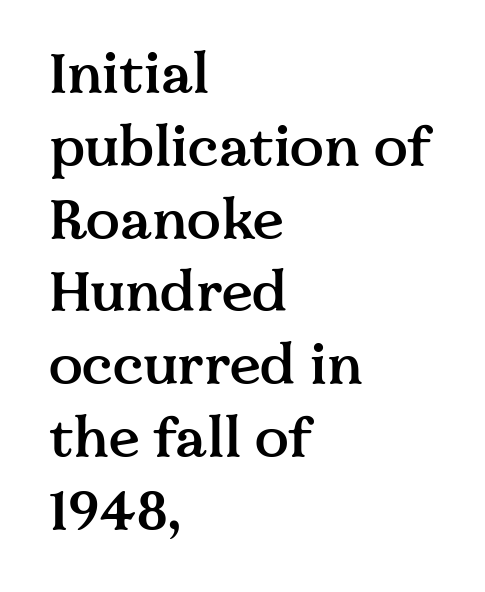
{"serif": "yes", "italic": "no", "bold": "semi", "weight": "semibold", "width": "normal", "stroke_contrast": "medium", "x_height": "medium", "monospaced": "no", "underline": "no", "align": "left", "line_spacing": "normal", "line_spacing_ratio": 1.3, "letter_spacing": "normal", "letter_spacing_em": 0.0, "glyph_px": 56}
